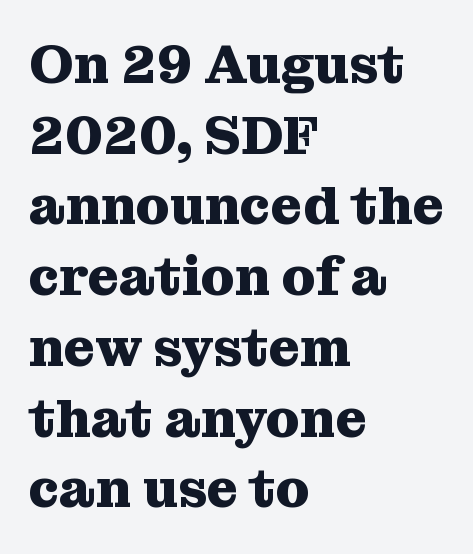
Spacing verdict: proportional, widths tailored to each character. Reading down the column, the eye jumps a familiar distance to each next line. Check the space under the baseline: it is left empty. The face used here is seriffed, in the tradition of book romans.
